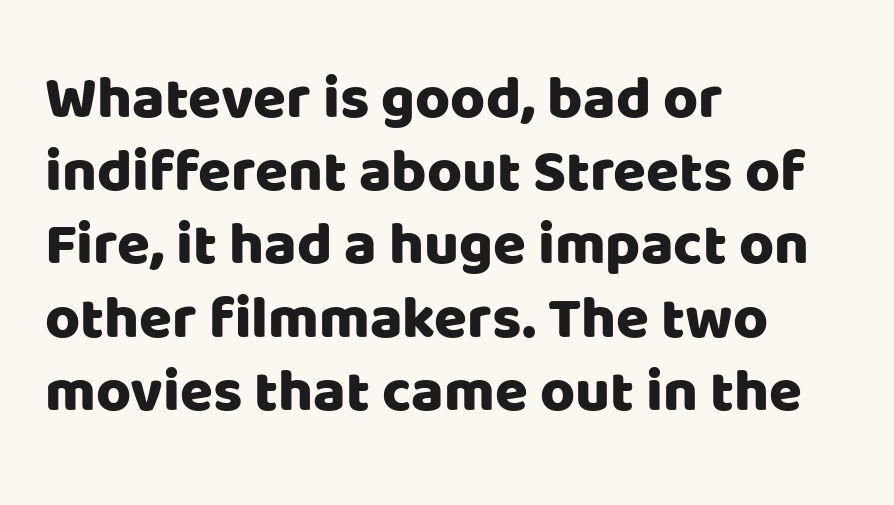
The lettering holds an erect, upright posture throughout. Regarding serifs, this sample does without them. The rendering uses natural spacing where letterforms have individual widths. The zone under the glyphs is completely vacant. The paragraph has a hard left edge and a soft right edge. Each word holds together tightly as a unit, with standard inter-letter gaps.
